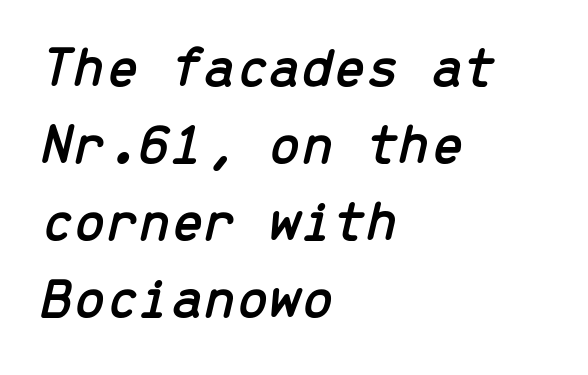
The image shows 58 px text type, italic (leaning right), monospaced; set left-aligned, normal line spacing (1.33x), normal letter spacing, not underlined; low stroke contrast and a medium x-height.
